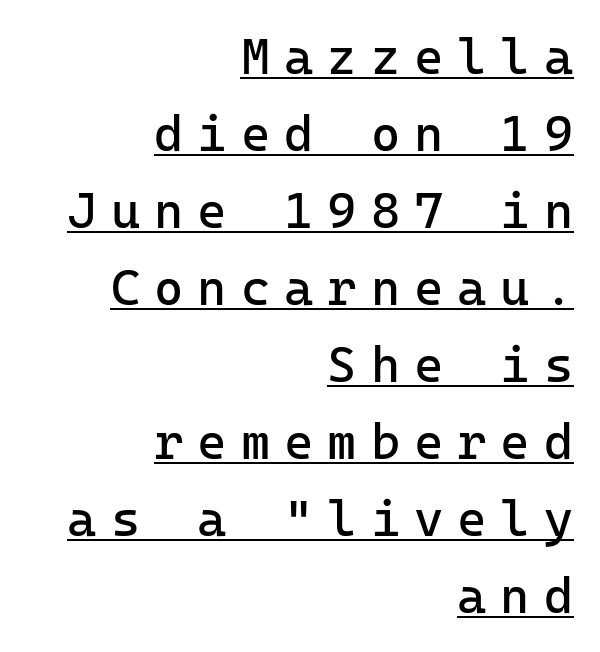
Q: Is the text bold? A: No.
Q: Is the text italic (slanted)? A: No, it is upright.
Q: Is the typeface a serif or a sans-serif typeface? A: Sans-serif.
Q: Is the text underlined? A: Yes.
Q: How is the paragraph aligned? A: Right-aligned.
Q: Is the spacing between letters normal or unusually wide? A: Unusually wide.
Q: Is the spacing between lines tight, normal or loose? A: Normal.
Q: Width (condensed, normal, or wide)? A: Normal.
Q: Stroke contrast? A: Low.
Q: x-height? A: Medium.
Q: Monospaced? A: Yes.
